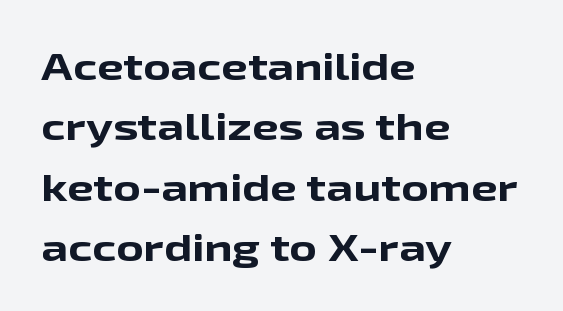
Notice how the passage keeps a crisp vertical edge on the left only. Lines of text with bare space underneath. Each word holds together tightly as a unit, with standard inter-letter gaps. The font is running at its bold setting. Line spacing here is normal.
